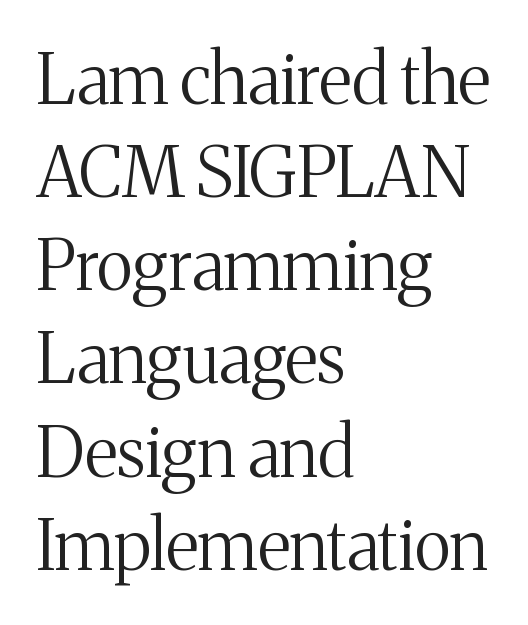
The image shows 69 px regular-weight serif type, upright; set left-aligned, normal line spacing (1.35x), normal letter spacing, not underlined; medium stroke contrast and a medium x-height.
